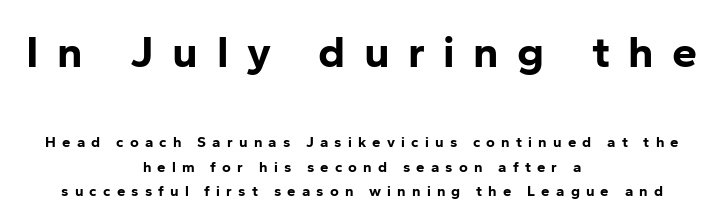
Is this a fixed-width face? No — the glyphs have proportional, varying widths. Which of the two is more prominent by size? The first, at the top. Substantial extra tracking has been applied to these lines. Posture: straight, roman, zero tilt. The text was rendered using a sans face with plain stroke endings. The specimen omits any rule beneath the text block's lines.
